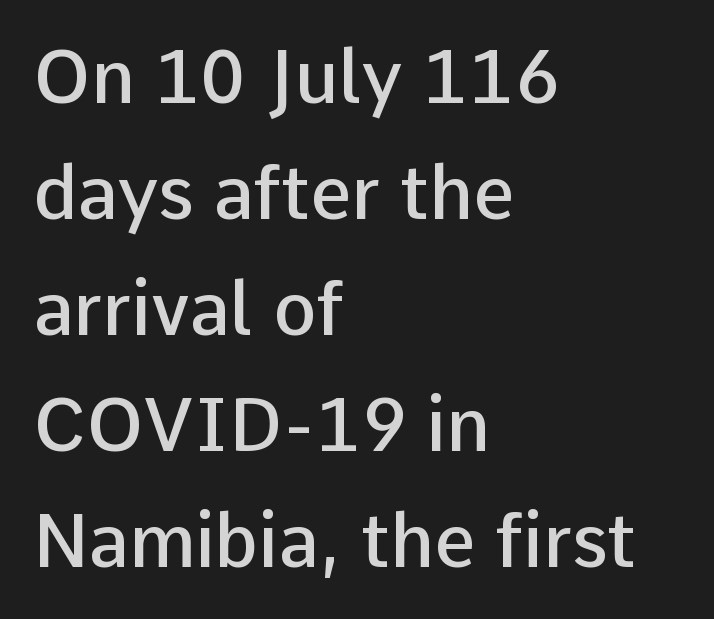
{"serif": "no", "italic": "no", "bold": "semi", "weight": "semibold", "width": "normal", "stroke_contrast": "low", "x_height": "medium", "monospaced": "no", "underline": "no", "align": "left", "line_spacing": "normal", "line_spacing_ratio": 1.59, "letter_spacing": "normal", "letter_spacing_em": 0.0, "glyph_px": 73}
